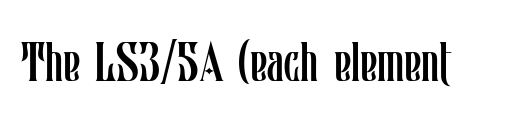
{"italic": "no", "bold": "no", "weight": "regular", "width": "condensed", "stroke_contrast": "low", "x_height": "medium", "monospaced": "no", "underline": "no", "letter_spacing": "normal", "letter_spacing_em": 0.0, "glyph_px": 55}
